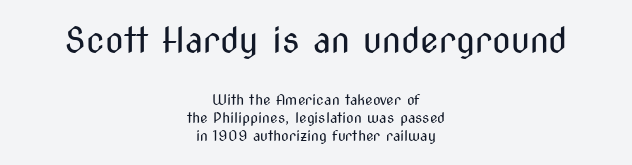
Q: Is the text bold? A: No.
Q: Is the text italic (slanted)? A: No, it is upright.
Q: Is the typeface a serif or a sans-serif typeface? A: Sans-serif.
Q: Is the text underlined? A: No.
Q: How is the paragraph aligned? A: Centered.
Q: Is the spacing between letters normal or unusually wide? A: Normal.
Q: Is the spacing between lines tight, normal or loose? A: Normal.
Q: Which block of text is set in a larger size, the first (top) or the second (bottom)? A: The first (top) one.
Q: Width (condensed, normal, or wide)? A: Condensed.
Q: Stroke contrast? A: Medium.
Q: x-height? A: Medium.
Q: Monospaced? A: No.
